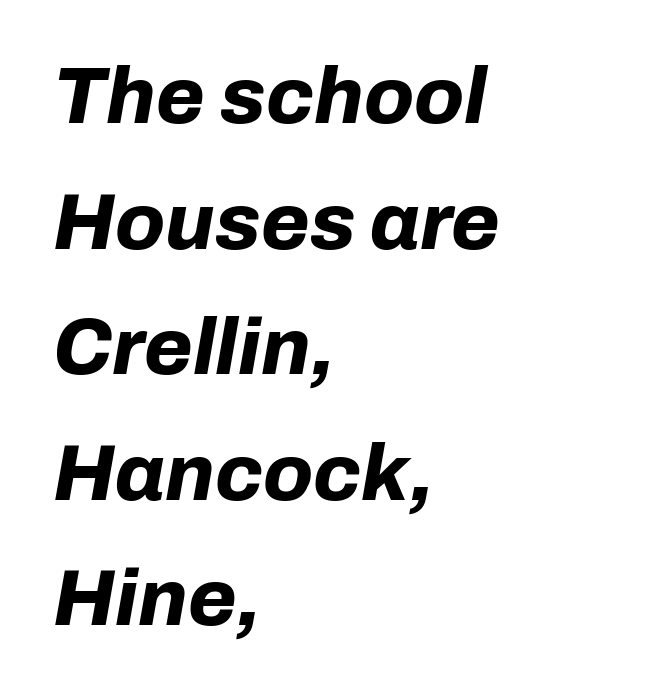
{"italic": "yes", "lean": "right", "slant_degrees": 10, "bold": "yes", "weight": "bold", "width": "normal", "stroke_contrast": "low", "x_height": "medium", "monospaced": "no", "underline": "no", "align": "left", "line_spacing": "normal", "line_spacing_ratio": 1.59, "letter_spacing": "normal", "letter_spacing_em": 0.0, "glyph_px": 79}
